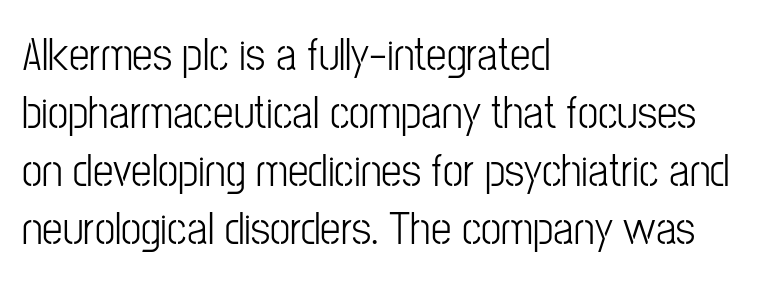
The image shows 46 px condensed sans-serif type, upright; set left-aligned, normal line spacing (1.26x), normal letter spacing, not underlined; low stroke contrast and a medium x-height.
